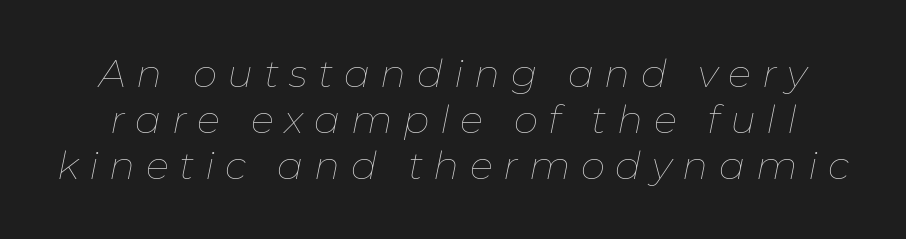
No chunkiness to these letters — they're not bold. This sample has the flowing, uneven cadence of proportional lettering. Observe the wide spacing: letters keep a clear distance from each other. Anything drawn beneath the words? Only blank space.
